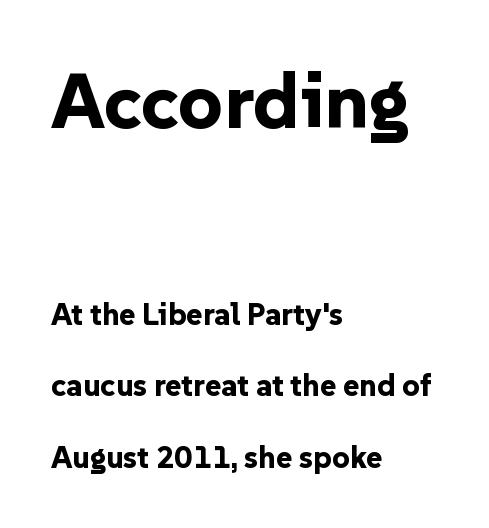
The space directly below the letters is spotless. These lines carry a lot of weight — the face is fully bold. You get the large type first, then a drop to smaller type. Does extra space separate the letters? No, they use regular spacing. Italic: no, the glyphs are upright roman.
